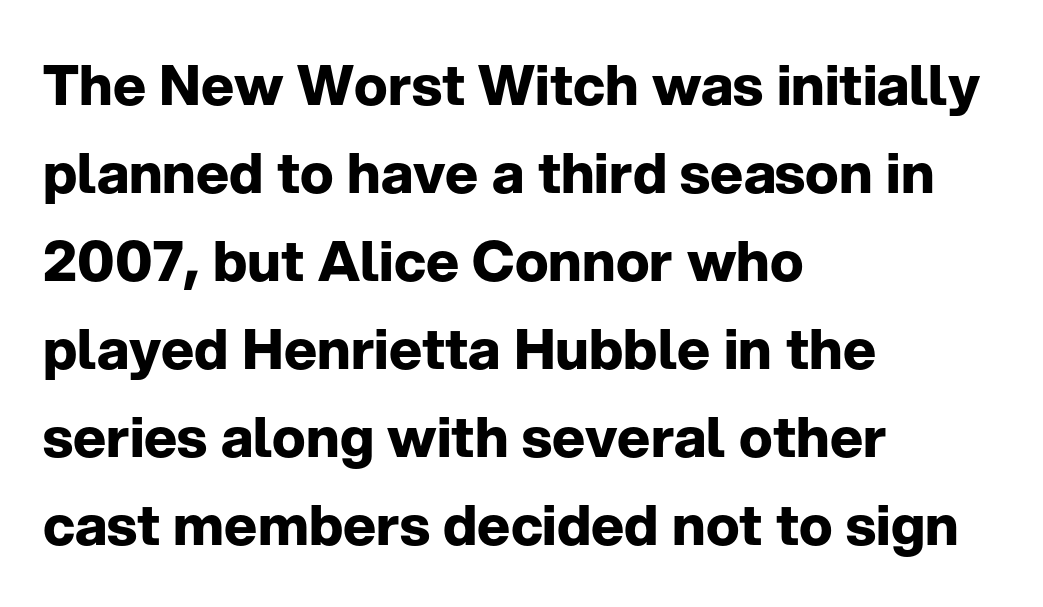
Compared with a centered layout, this one pins lines to the left instead. These lines were composed using upright roman letters. Clear beneath every line of the passage. This sample has the flowing, uneven cadence of proportional lettering. In terms of weight, the rendering is a true, heavy bold.
